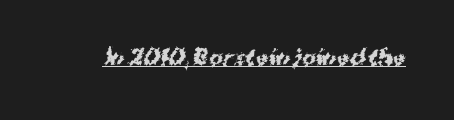
{"bold": "yes", "underline": "yes", "letter_spacing": "normal", "letter_spacing_em": 0.0, "glyph_px": 21}
